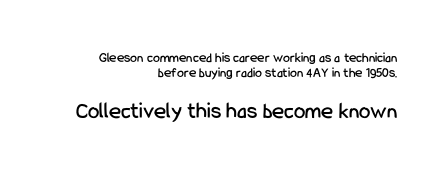
Q: Is the text italic (slanted)? A: No, it is upright.
Q: Is the text underlined? A: No.
Q: How is the paragraph aligned? A: Right-aligned.
Q: Is the spacing between letters normal or unusually wide? A: Normal.
Q: Is the spacing between lines tight, normal or loose? A: Tight.
Q: Which block of text is set in a larger size, the first (top) or the second (bottom)? A: The second (bottom) one.
